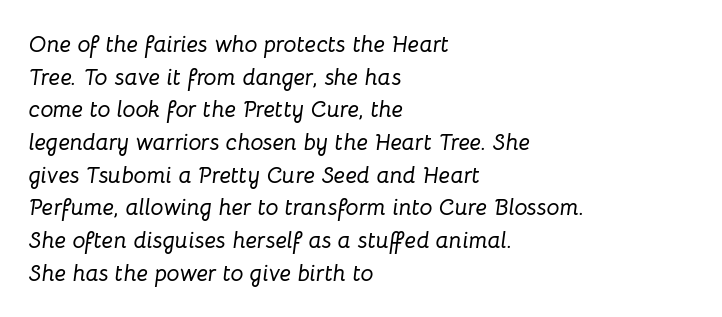
Q: Is the text italic (slanted)? A: Yes, it leans right by about 8 degrees.
Q: Is the text underlined? A: No.
Q: How is the paragraph aligned? A: Left-aligned.
Q: Is the spacing between letters normal or unusually wide? A: Normal.
Q: Is the spacing between lines tight, normal or loose? A: Normal.
